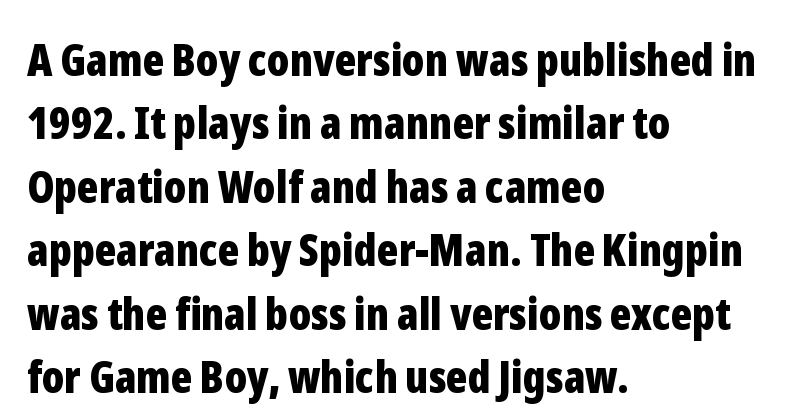
Q: Is the text bold? A: Yes.
Q: Is the text italic (slanted)? A: No, it is upright.
Q: Is the typeface a serif or a sans-serif typeface? A: Sans-serif.
Q: Is the text underlined? A: No.
Q: How is the paragraph aligned? A: Left-aligned.
Q: Is the spacing between letters normal or unusually wide? A: Normal.
Q: Is the spacing between lines tight, normal or loose? A: Normal.
Q: Width (condensed, normal, or wide)? A: Condensed.
Q: Stroke contrast? A: Low.
Q: x-height? A: Medium.
Q: Monospaced? A: No.
